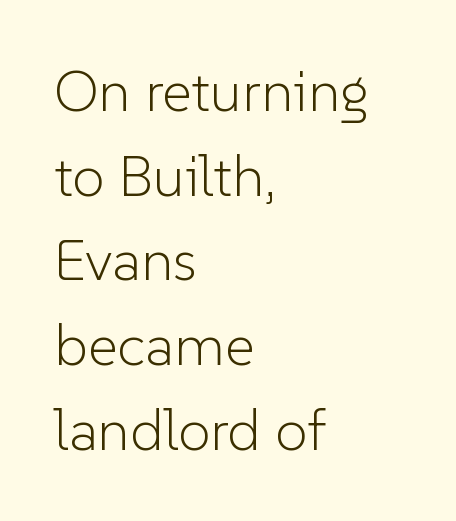
{"serif": "no", "italic": "no", "bold": "no", "weight": "light", "width": "normal", "stroke_contrast": "low", "x_height": "medium", "monospaced": "no", "underline": "no", "align": "left", "line_spacing": "normal", "line_spacing_ratio": 1.46, "letter_spacing": "normal", "letter_spacing_em": 0.0, "glyph_px": 58}
